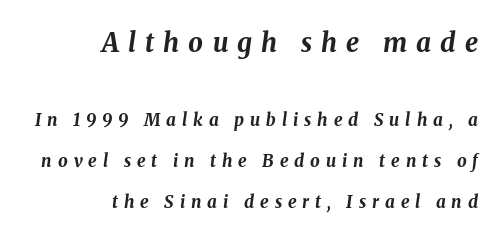
The image shows 26 px bold type, italic (leaning right); set right-aligned, loose line spacing (2.41x), unusually wide letter spacing (+0.35 em), not underlined; the first (top) block is 1.53x larger.
